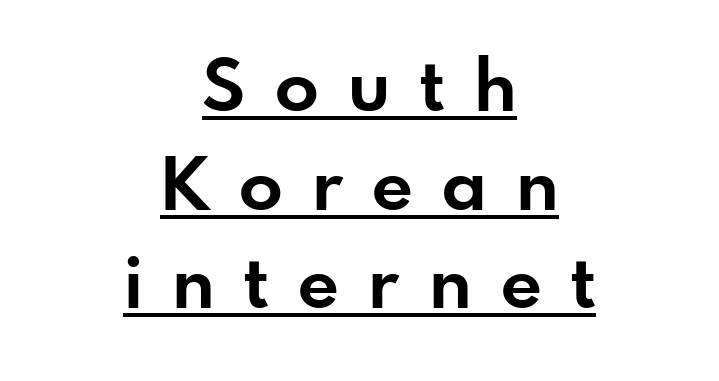
The image shows 72 px bold sans-serif type, upright; set centered, normal line spacing (1.37x), unusually wide letter spacing (+0.41 em), underlined; low stroke contrast and a small x-height.
